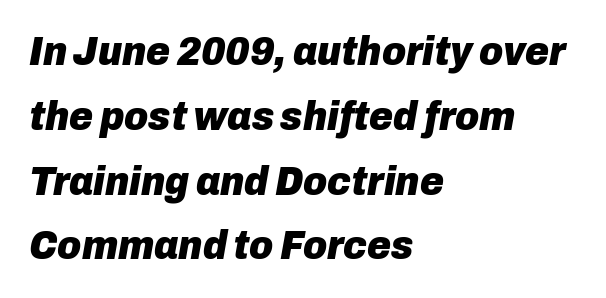
{"italic": "yes", "lean": "right", "slant_degrees": 10, "bold": "yes", "weight": "heavy", "width": "normal", "stroke_contrast": "low", "x_height": "medium", "monospaced": "no", "underline": "no", "align": "left", "line_spacing": "normal", "line_spacing_ratio": 1.58, "letter_spacing": "normal", "letter_spacing_em": 0.0, "glyph_px": 41}
